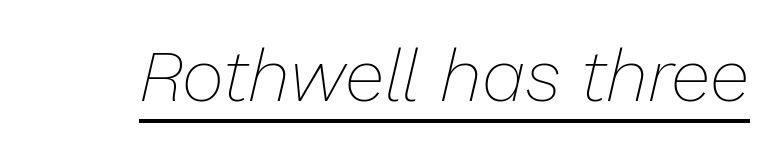
Q: Is the text bold? A: No.
Q: Is the text italic (slanted)? A: Yes, it leans right by about 13 degrees.
Q: Is the text underlined? A: Yes.
Q: Is the spacing between letters normal or unusually wide? A: Normal.
Q: Width (condensed, normal, or wide)? A: Normal.
Q: Stroke contrast? A: Low.
Q: x-height? A: Medium.
Q: Monospaced? A: No.
